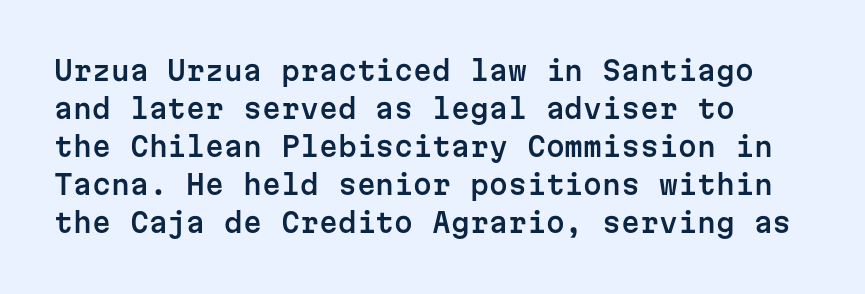
The image shows 27 px text type, upright; set left-aligned, normal line spacing (1.41x), normal letter spacing, not underlined.
